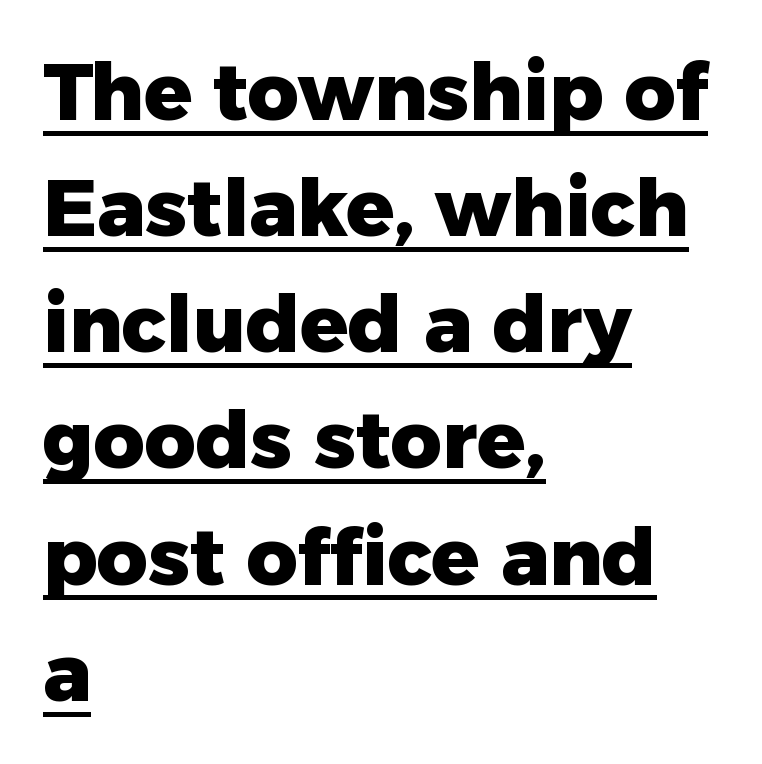
The image shows 79 px heavy sans-serif type, upright; set left-aligned, normal line spacing (1.47x), normal letter spacing, underlined; low stroke contrast and a medium x-height.
